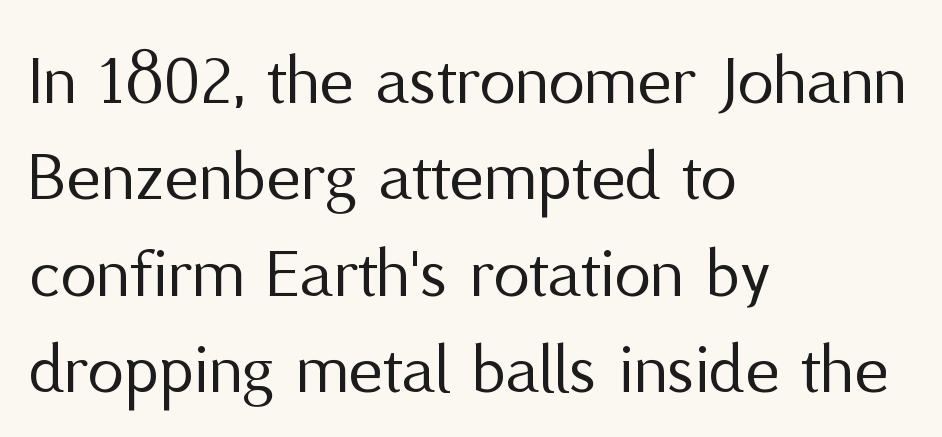
Q: Is the text bold? A: No.
Q: Is the text italic (slanted)? A: No, it is upright.
Q: Is the typeface a serif or a sans-serif typeface? A: Sans-serif.
Q: Is the text underlined? A: No.
Q: How is the paragraph aligned? A: Left-aligned.
Q: Is the spacing between letters normal or unusually wide? A: Normal.
Q: Is the spacing between lines tight, normal or loose? A: Normal.
Q: Width (condensed, normal, or wide)? A: Normal.
Q: Stroke contrast? A: Medium.
Q: x-height? A: Medium.
Q: Monospaced? A: No.
